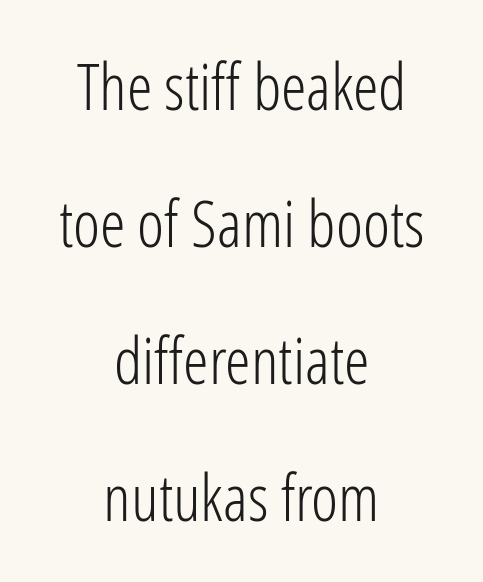
The image shows 65 px light, condensed sans-serif type, upright; set centered, loose line spacing (2.11x), normal letter spacing, not underlined; low stroke contrast and a medium x-height.
